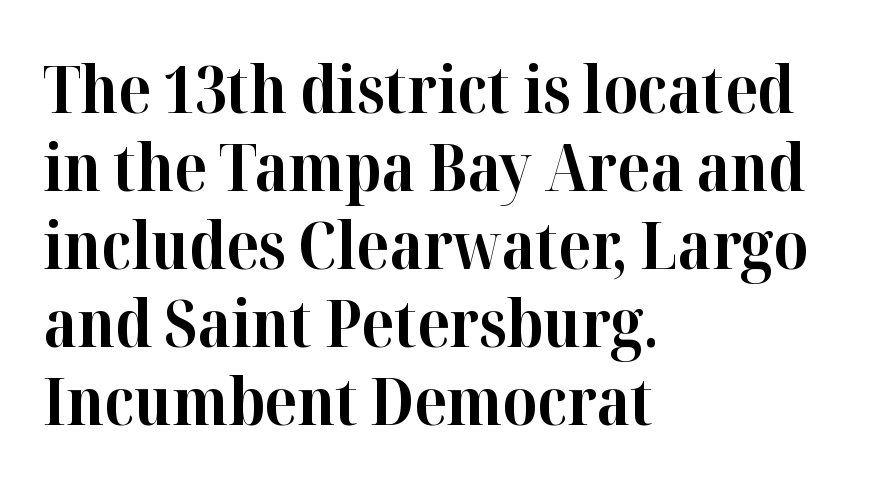
The image shows 65 px bold serif type, upright; set left-aligned, line spacing 1.2x, normal letter spacing, not underlined; high stroke contrast and a medium x-height.
